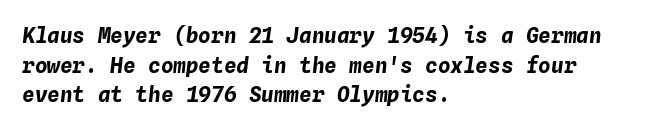
Q: Is the text bold? A: Yes.
Q: Is the text italic (slanted)? A: Yes, it leans right by about 4 degrees.
Q: Is the text underlined? A: No.
Q: How is the paragraph aligned? A: Left-aligned.
Q: Is the spacing between letters normal or unusually wide? A: Normal.
Q: Is the spacing between lines tight, normal or loose? A: Normal.
